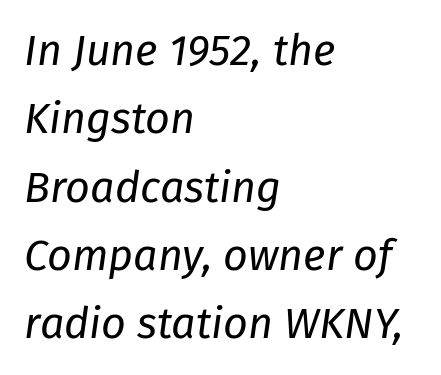
The image shows 43 px regular-weight type, italic (leaning right); set left-aligned, normal line spacing (1.59x), normal letter spacing, not underlined; low stroke contrast and a medium x-height.
